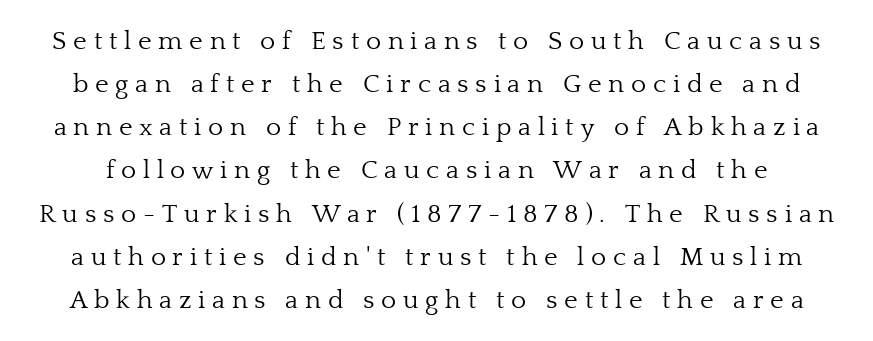
The image shows 26 px text type, upright; set normal line spacing (1.66x), unusually wide letter spacing (+0.26 em), not underlined.
